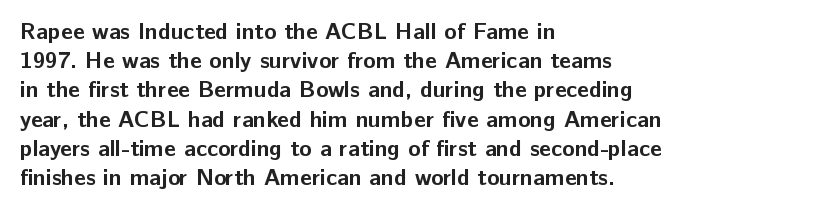
Is the block centered? No — it sits flush against the left margin. Strong, thick strokes mark this as bold type. Plain, unruled lines of type. Nothing unusual about the tracking: characters are spaced as the font intends. When letters stand straight like this, we call the style roman or upright. One glance says typical: line gaps are just what's usual.
